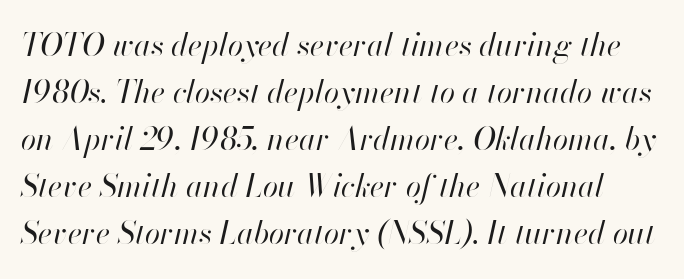
{"italic": "yes", "lean": "right", "slant_degrees": 13, "bold": "no", "weight": "regular", "width": "normal", "stroke_contrast": "high", "x_height": "small", "monospaced": "no", "underline": "no", "line_spacing": "normal", "line_spacing_ratio": 1.52, "letter_spacing": "normal", "letter_spacing_em": 0.0, "glyph_px": 31}
